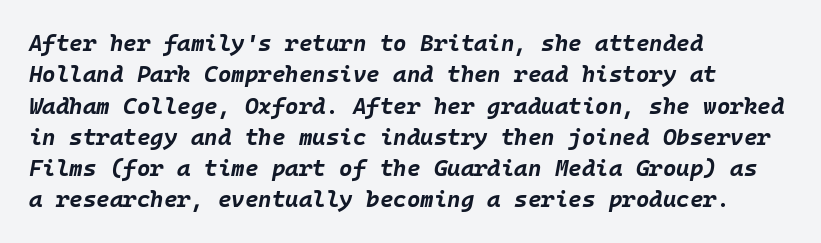
These lines keep a tight, regular rhythm from letter to letter. Teacher's note: observe the even left margin — that is flush-left alignment. The rows are spaced the way most documents space them. The font is running at its bold setting. The lettering tilts uniformly, giving the passage an italic look. The strip under each line holds only bare page.
